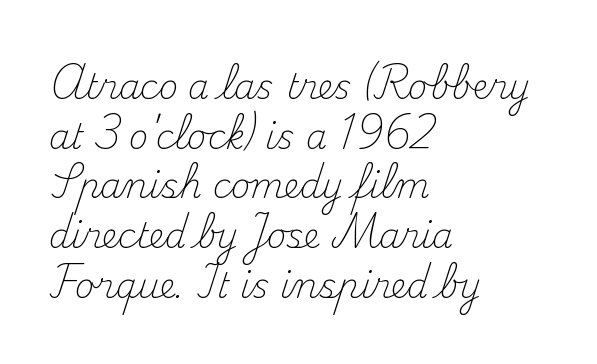
Note the varied advance widths — an 'i' is clearly narrower than an 'm'. Words appear dense and cohesive because spacing is normal. Each new line begins a customary step beneath the previous one. The weight would be labelled regular, book, light, or lighter still.
